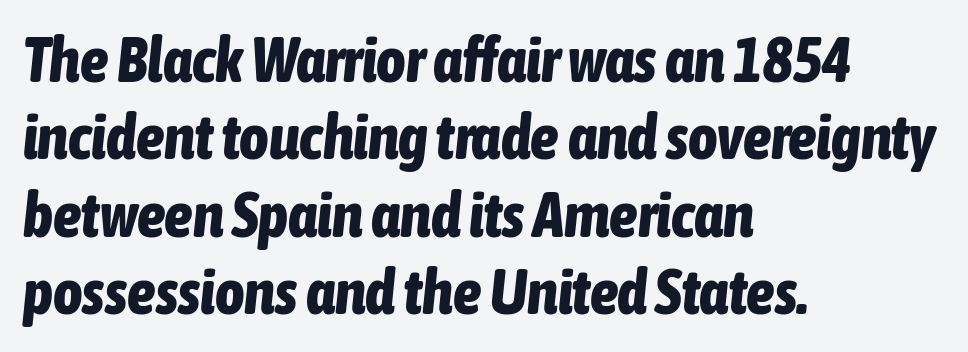
Q: Is the text bold? A: Yes.
Q: Is the text italic (slanted)? A: Yes, it leans right by about 6 degrees.
Q: Is the text underlined? A: No.
Q: How is the paragraph aligned? A: Left-aligned.
Q: Is the spacing between letters normal or unusually wide? A: Normal.
Q: Width (condensed, normal, or wide)? A: Condensed.
Q: Stroke contrast? A: Low.
Q: x-height? A: Medium.
Q: Monospaced? A: No.
